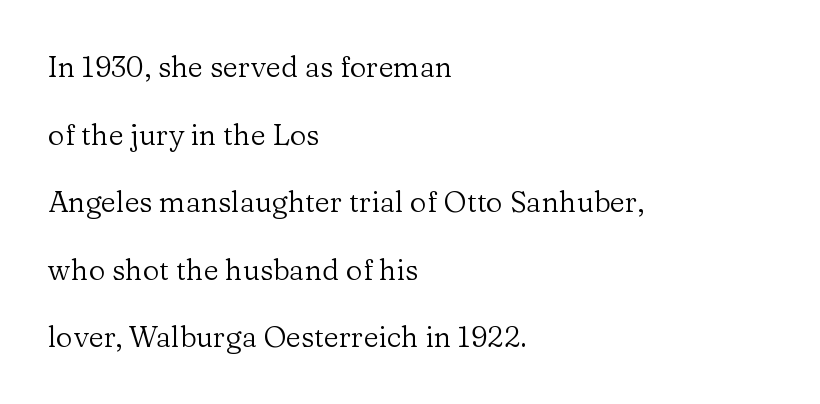
Is the letter spacing exaggerated? No — it looks like the ordinary default. Every character sits straight up, as roman type does. Heft: none added — not bold. Old-style or modern, the face here clearly has serifs. Loosely led — the rows are spread out. Compared with a centered layout, this one pins lines to the left instead.
